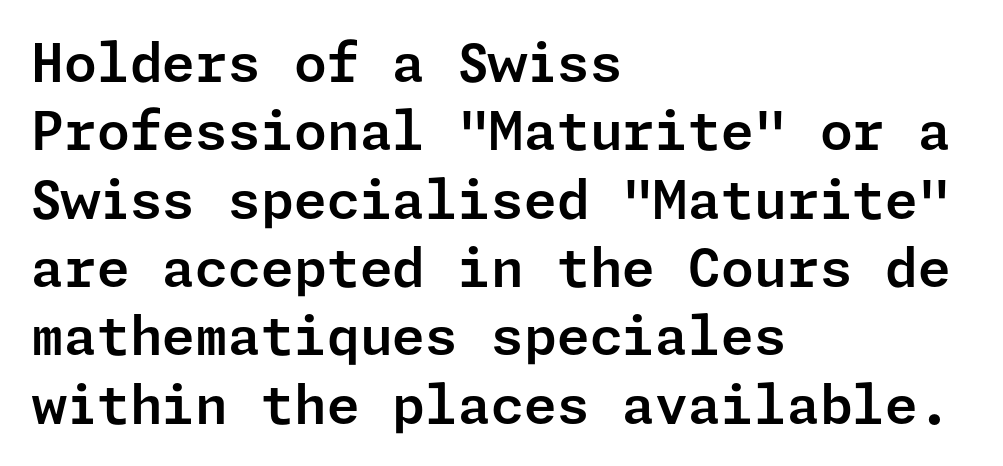
Q: Is the text italic (slanted)? A: No, it is upright.
Q: Is the typeface a serif or a sans-serif typeface? A: Sans-serif.
Q: Is the text underlined? A: No.
Q: How is the paragraph aligned? A: Left-aligned.
Q: Is the spacing between letters normal or unusually wide? A: Normal.
Q: Is the spacing between lines tight, normal or loose? A: Normal.
Q: Width (condensed, normal, or wide)? A: Normal.
Q: Stroke contrast? A: Low.
Q: x-height? A: Medium.
